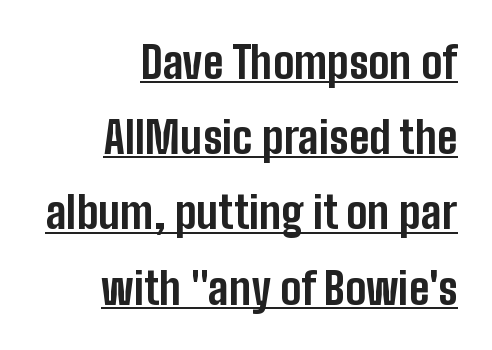
The image shows 44 px bold, condensed sans-serif type, upright; set right-aligned, line spacing 1.71x, normal letter spacing, underlined; low stroke contrast and a medium x-height.
